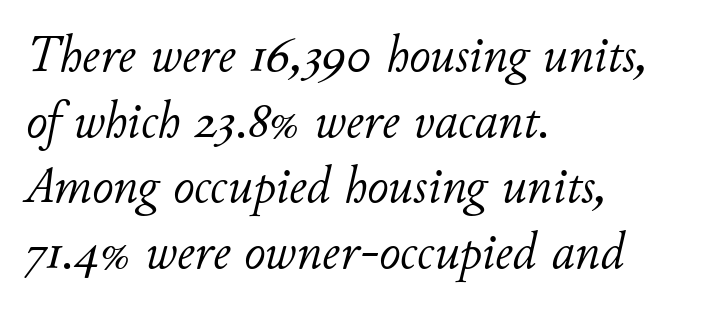
{"italic": "yes", "lean": "right", "slant_degrees": 11, "bold": "no", "weight": "light", "width": "normal", "stroke_contrast": "low", "x_height": "small", "monospaced": "no", "underline": "no", "align": "left", "line_spacing": "normal", "line_spacing_ratio": 1.26, "letter_spacing": "normal", "letter_spacing_em": 0.0, "glyph_px": 52}
